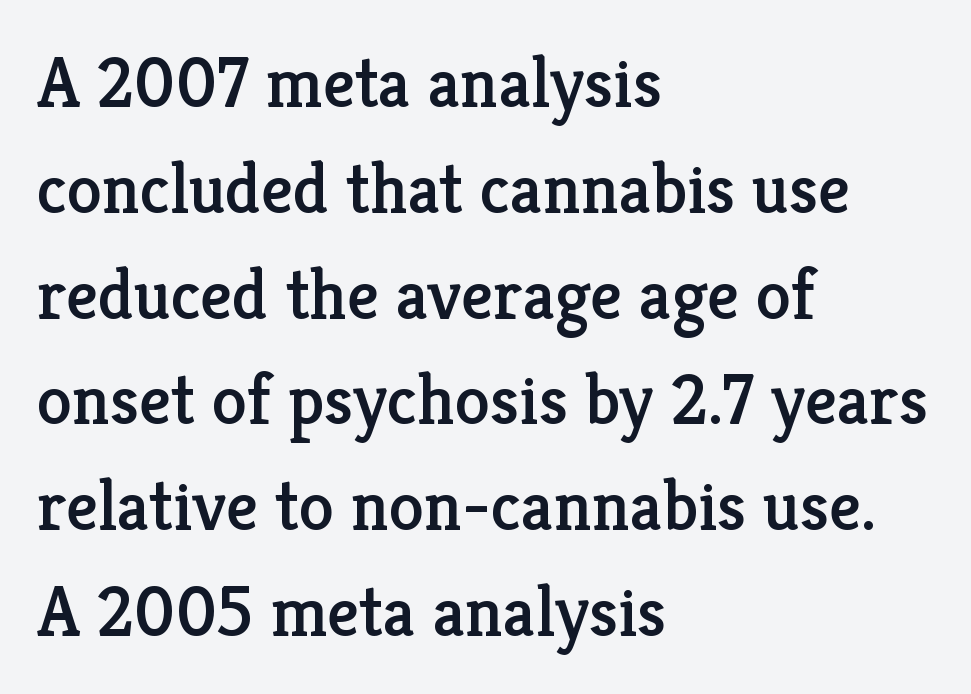
{"serif": "yes", "italic": "no", "width": "normal", "stroke_contrast": "low", "x_height": "medium", "monospaced": "no", "underline": "no", "align": "left", "line_spacing": "normal", "line_spacing_ratio": 1.49, "letter_spacing": "normal", "letter_spacing_em": 0.0, "glyph_px": 71}
